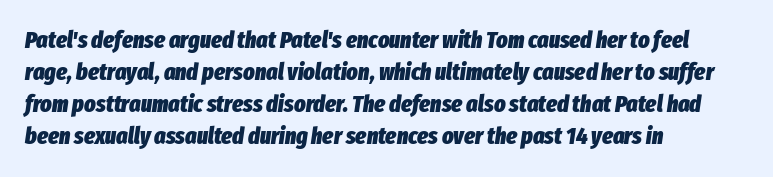
Q: Is the text bold? A: Yes.
Q: Is the text italic (slanted)? A: Yes, it leans right by about 8 degrees.
Q: Is the text underlined? A: No.
Q: How is the paragraph aligned? A: Left-aligned.
Q: Is the spacing between letters normal or unusually wide? A: Normal.
Q: Is the spacing between lines tight, normal or loose? A: Normal.
